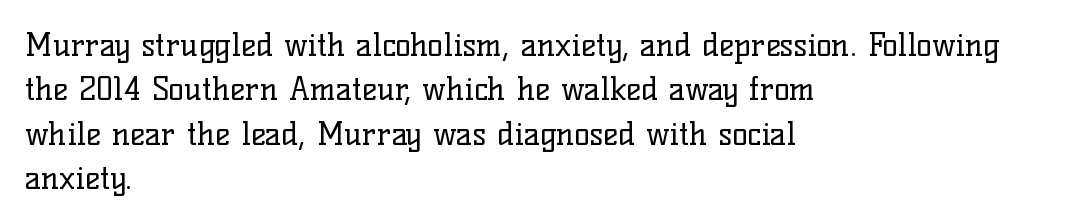
The image shows 32 px regular-weight serif type, upright; set left-aligned, normal line spacing (1.39x), normal letter spacing, not underlined; low stroke contrast and a medium x-height.
